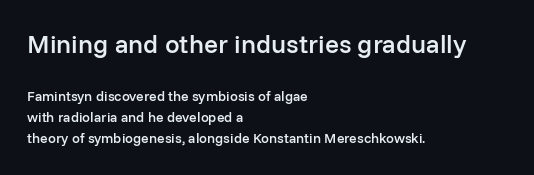
The image shows 26 px text type, upright; set left-aligned, normal line spacing (1.51x), normal letter spacing, not underlined; the first (top) block is 1.86x larger.
